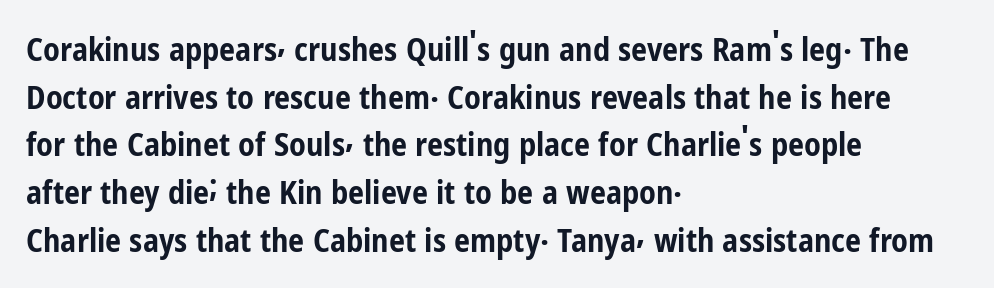
Observe the ordinary spacing: letters are neighbours, not strangers. The space between consecutive lines is moderate. The string is rendered with underlining switched off. Think of a printed novel: that variable character pitch is what you see here.
